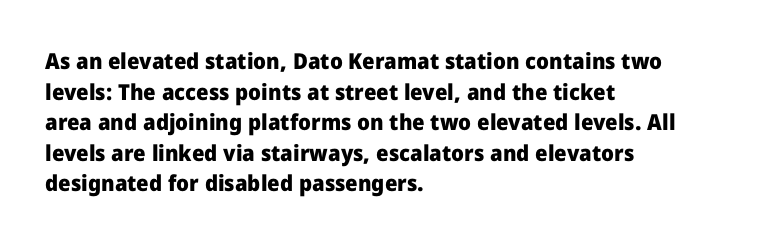
The image shows 22 px bold type, upright; set left-aligned, normal line spacing (1.39x), normal letter spacing, not underlined.
